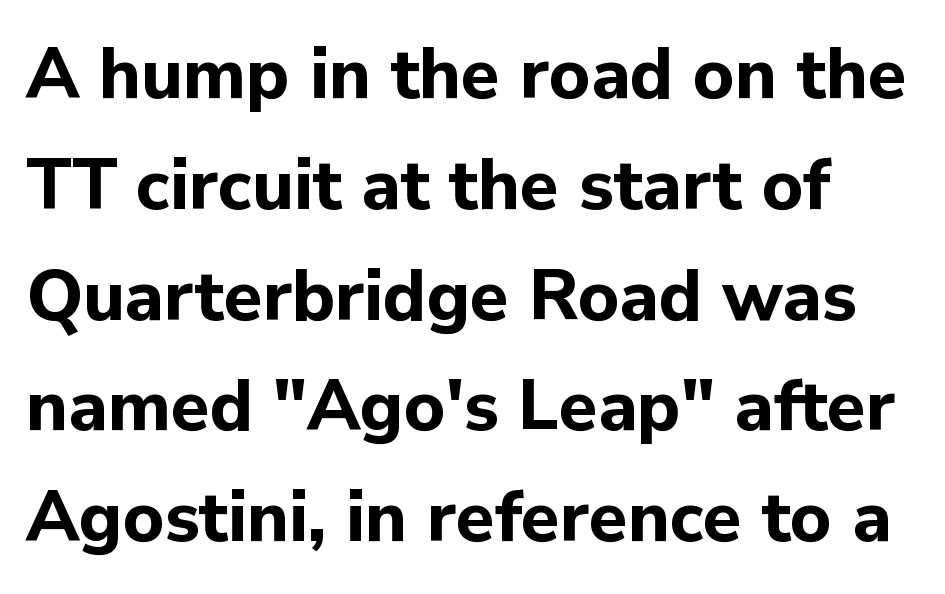
The face used here is proportionally spaced, like ordinary book or web type. The area under the type is left untouched. Compared with an ordinary text face, these strokes are far heavier — a full bold. Is the letter spacing exaggerated? No — it looks like the ordinary default.
